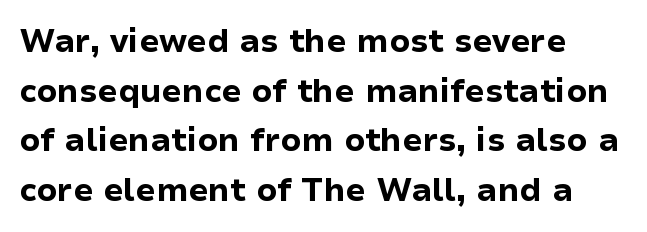
{"serif": "no", "italic": "no", "bold": "yes", "weight": "bold", "width": "normal", "stroke_contrast": "low", "x_height": "medium", "monospaced": "no", "underline": "no", "align": "left", "line_spacing": "normal", "line_spacing_ratio": 1.55, "letter_spacing": "normal", "letter_spacing_em": 0.0, "glyph_px": 32}
